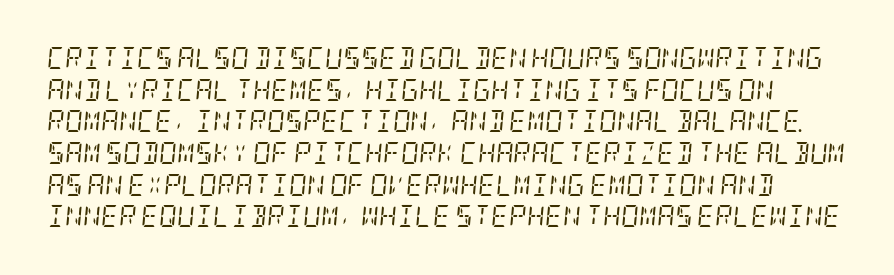
When letters slant like this, we call the style italic. This rendering leaves character spacing at its baseline value. Stroke thickness stays within the range of a standard reading face or lighter. Summary of vertical rhythm: regular, with standard interline spacing. Bare-footed words on every line.
